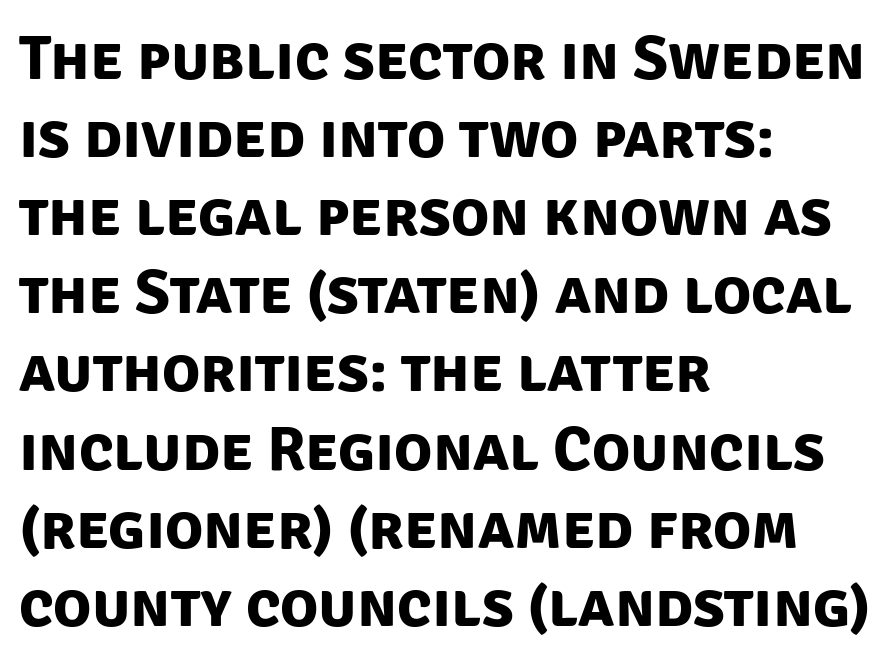
Q: Is the text bold? A: Yes.
Q: Is the typeface a serif or a sans-serif typeface? A: Sans-serif.
Q: Is the text underlined? A: No.
Q: How is the paragraph aligned? A: Left-aligned.
Q: Is the spacing between letters normal or unusually wide? A: Normal.
Q: Width (condensed, normal, or wide)? A: Normal.
Q: Stroke contrast? A: Low.
Q: x-height? A: Large.
Q: Monospaced? A: No.
